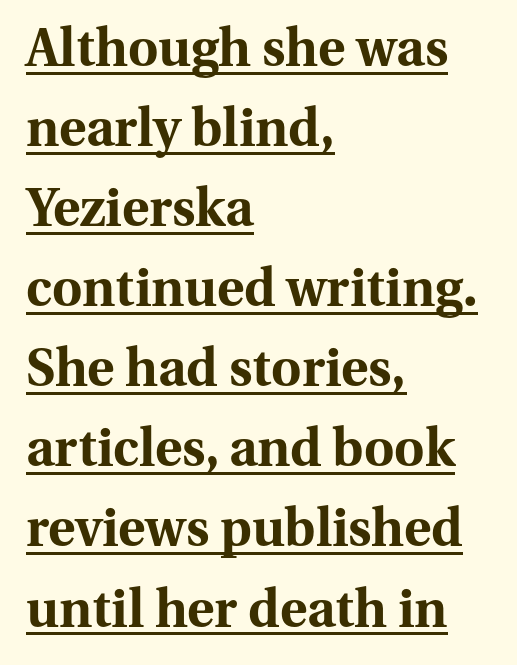
{"serif": "yes", "italic": "no", "bold": "yes", "weight": "bold", "width": "normal", "stroke_contrast": "medium", "x_height": "medium", "monospaced": "no", "underline": "yes", "align": "left", "line_spacing": "normal", "line_spacing_ratio": 1.54, "letter_spacing": "normal", "letter_spacing_em": 0.0, "glyph_px": 52}
